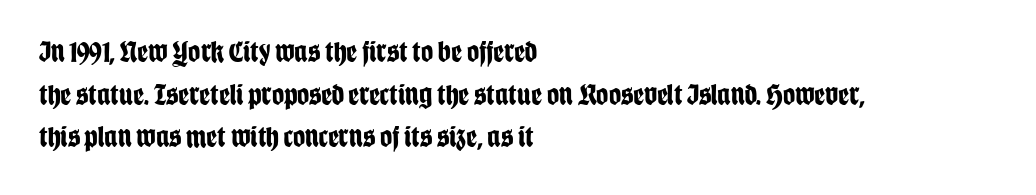
Q: Is the text bold? A: Yes.
Q: Is the text italic (slanted)? A: No, it is upright.
Q: Is the typeface a serif or a sans-serif typeface? A: Sans-serif.
Q: Is the text underlined? A: No.
Q: How is the paragraph aligned? A: Left-aligned.
Q: Is the spacing between letters normal or unusually wide? A: Normal.
Q: Is the spacing between lines tight, normal or loose? A: Normal.
Q: Width (condensed, normal, or wide)? A: Condensed.
Q: Stroke contrast? A: Low.
Q: x-height? A: Large.
Q: Monospaced? A: No.
